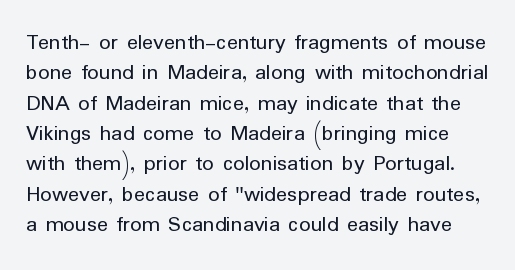
The image shows 23 px text type, upright; set normal line spacing (1.32x), normal letter spacing, not underlined.
